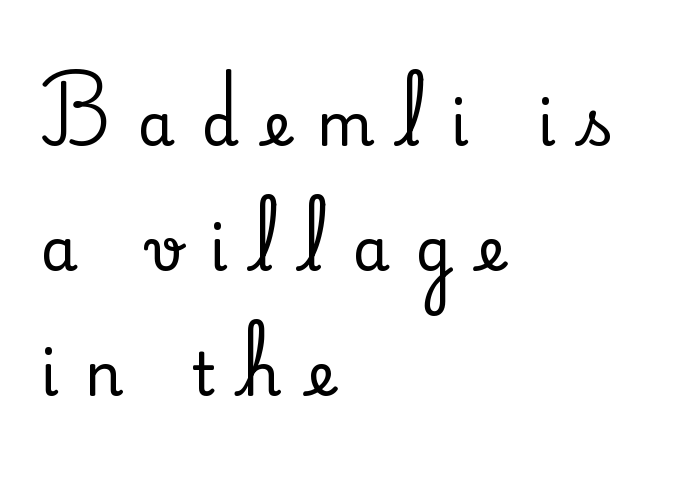
{"serif": "yes", "italic": "no", "width": "normal", "stroke_contrast": "medium", "x_height": "small", "monospaced": "no", "underline": "no", "align": "left", "line_spacing": "loose", "line_spacing_ratio": 2.08, "letter_spacing": "wide", "letter_spacing_em": 0.43, "glyph_px": 60}
